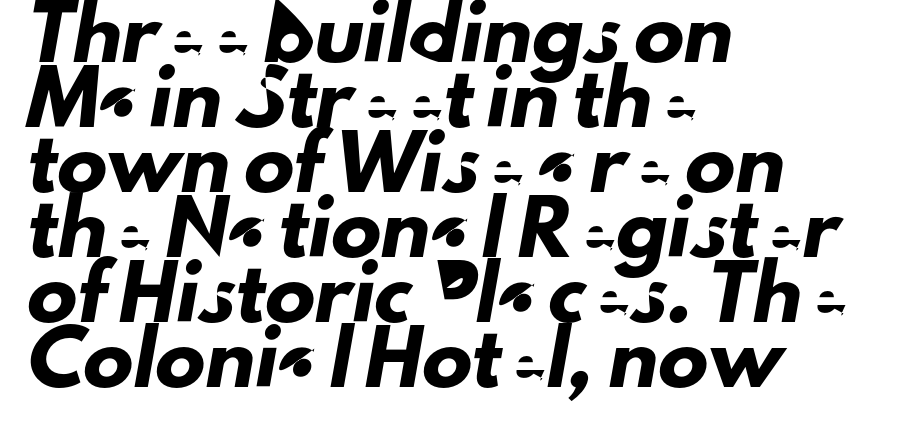
The glyphs are unaccompanied by any horizontal stroke below them. A student would call this left alignment; a typographer would say flush left, rag right. Look at the bottom of the vertical strokes: they stop flat, with no serifs. Spacing verdict: proportional, widths tailored to each character. The designer left line spacing at the default. The gaps between neighbouring characters are ordinary and unremarkable.
